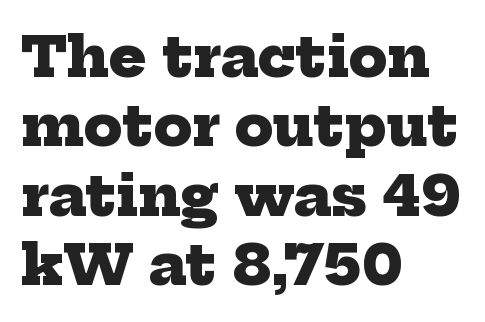
Has an underline been added? It has not. You could call the tracking neutral — neither tight nor loose. Does the copy run flush right? No — it runs flush left. Notice how thick the strokes are: this is what a full bold looks like.
